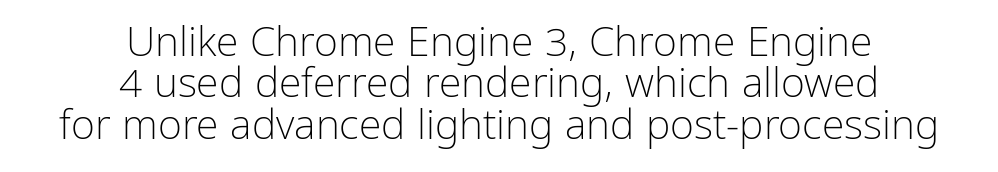
{"serif": "no", "italic": "no", "bold": "no", "weight": "light", "width": "condensed", "stroke_contrast": "low", "x_height": "medium", "monospaced": "no", "underline": "no", "align": "center", "line_spacing": "tight", "line_spacing_ratio": 1.01, "letter_spacing": "normal", "letter_spacing_em": 0.0, "glyph_px": 41}
